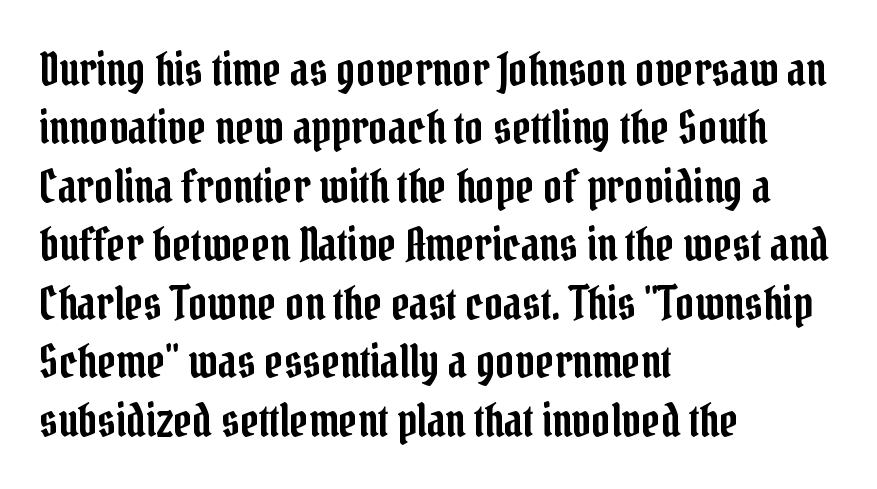
The image shows 46 px condensed serif type, upright; set left-aligned, normal line spacing (1.27x), normal letter spacing, not underlined; low stroke contrast and a medium x-height.
